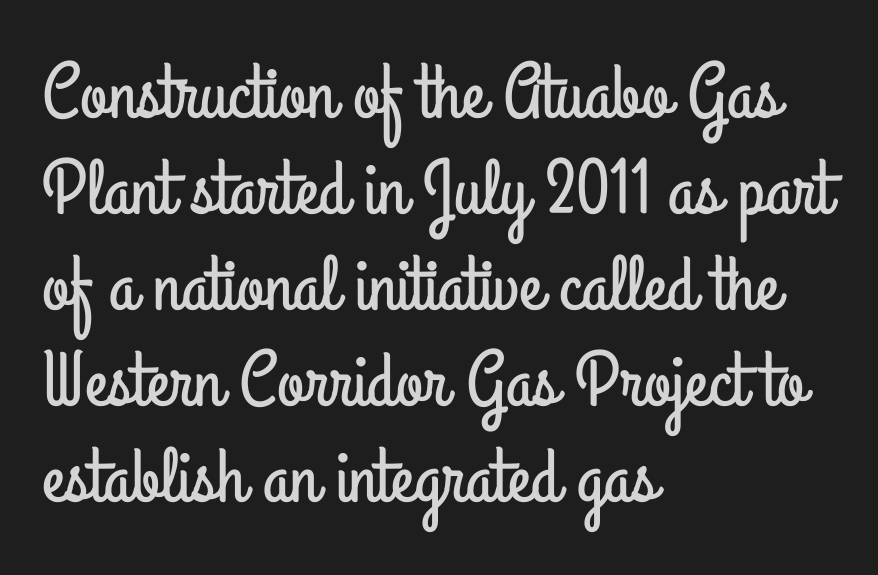
{"serif": "no", "italic": "no", "width": "condensed", "stroke_contrast": "low", "x_height": "small", "monospaced": "no", "underline": "no", "align": "left", "line_spacing_ratio": 1.23, "letter_spacing": "normal", "letter_spacing_em": 0.0, "glyph_px": 78}
